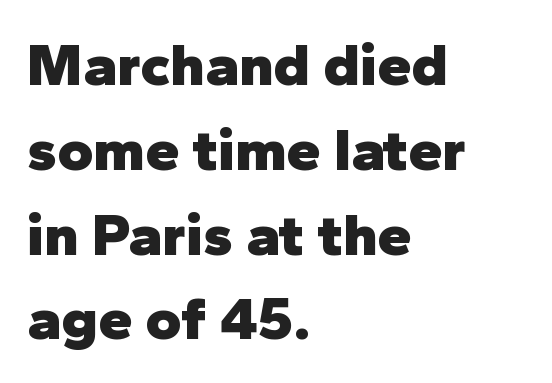
The image shows 61 px heavy sans-serif type, upright; set left-aligned, normal line spacing (1.39x), normal letter spacing, not underlined; low stroke contrast and a medium x-height.
